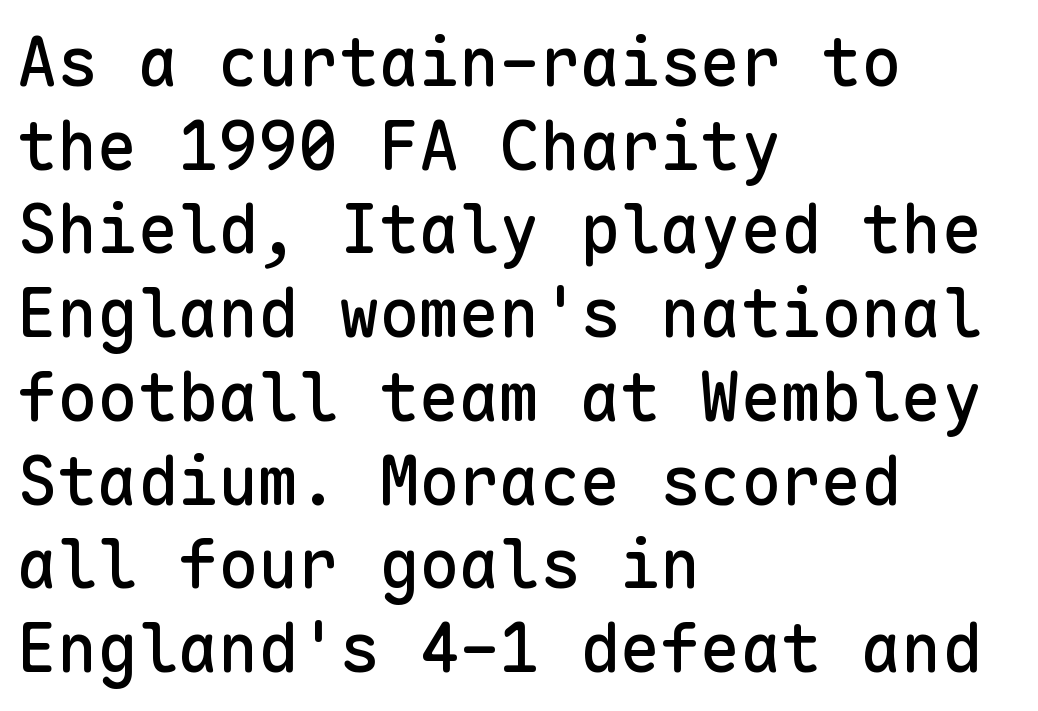
The compositor pushed each line to the left boundary. Words float on clear page, feet unadorned. A typesetter would call this zero additional tracking. Rendered with straight, roman letterforms.
